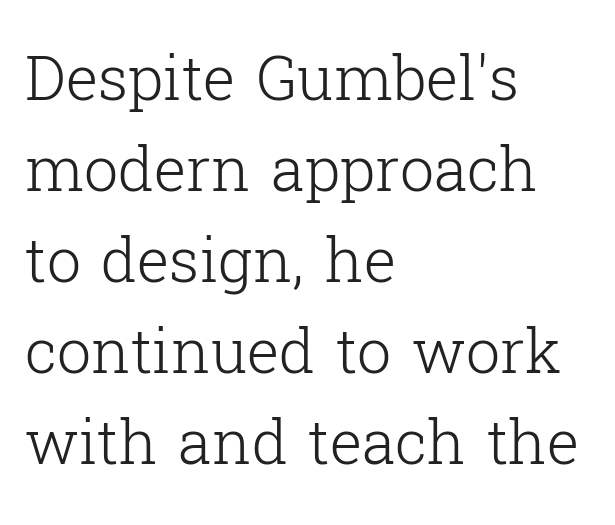
{"serif": "yes", "italic": "no", "bold": "no", "weight": "light", "width": "normal", "stroke_contrast": "low", "x_height": "medium", "monospaced": "no", "underline": "no", "align": "left", "line_spacing": "normal", "line_spacing_ratio": 1.49, "letter_spacing": "normal", "letter_spacing_em": 0.0, "glyph_px": 61}
